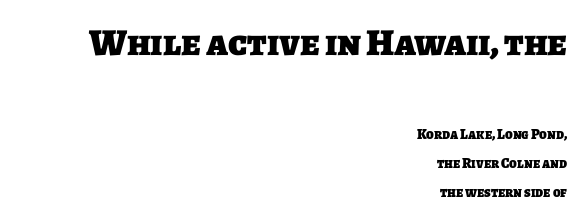
Q: Is the text bold? A: Yes.
Q: Is the typeface a serif or a sans-serif typeface? A: Sans-serif.
Q: Is the text underlined? A: No.
Q: How is the paragraph aligned? A: Right-aligned.
Q: Is the spacing between letters normal or unusually wide? A: Normal.
Q: Is the spacing between lines tight, normal or loose? A: Loose.
Q: Which block of text is set in a larger size, the first (top) or the second (bottom)? A: The first (top) one.
Q: Width (condensed, normal, or wide)? A: Normal.
Q: Stroke contrast? A: Low.
Q: x-height? A: Large.
Q: Monospaced? A: No.
